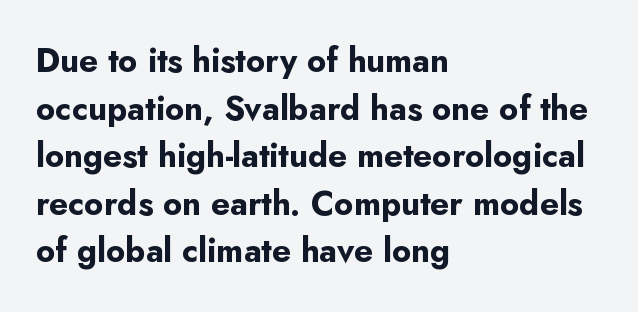
Q: Is the text bold? A: Yes.
Q: Is the text italic (slanted)? A: No, it is upright.
Q: Is the typeface a serif or a sans-serif typeface? A: Sans-serif.
Q: Is the text underlined? A: No.
Q: How is the paragraph aligned? A: Left-aligned.
Q: Is the spacing between letters normal or unusually wide? A: Normal.
Q: Is the spacing between lines tight, normal or loose? A: Normal.
Q: Width (condensed, normal, or wide)? A: Normal.
Q: Stroke contrast? A: Low.
Q: x-height? A: Small.
Q: Monospaced? A: No.
